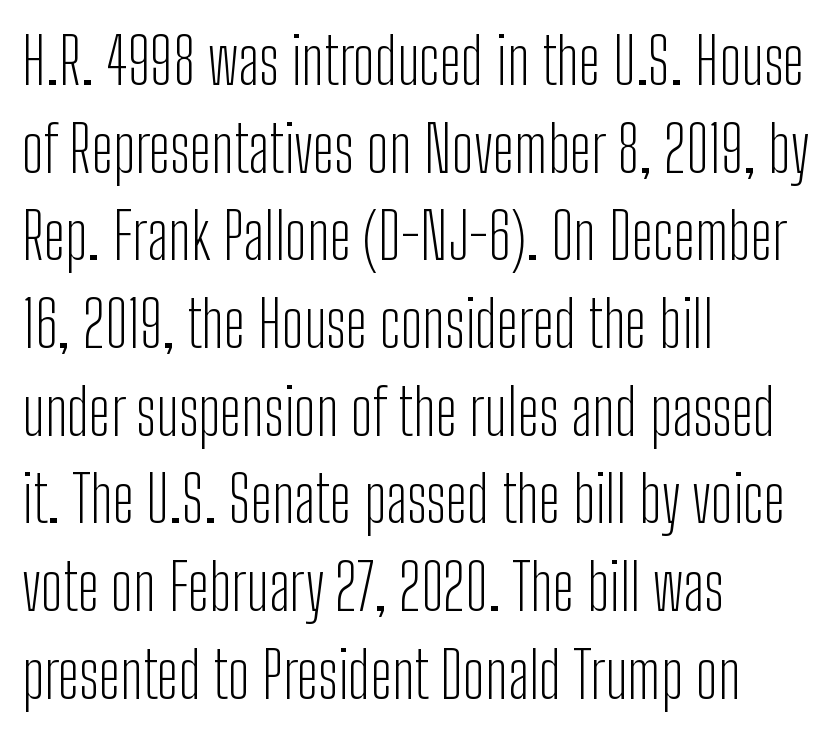
Q: Is the text bold? A: No.
Q: Is the text italic (slanted)? A: No, it is upright.
Q: Is the typeface a serif or a sans-serif typeface? A: Sans-serif.
Q: Is the text underlined? A: No.
Q: How is the paragraph aligned? A: Left-aligned.
Q: Is the spacing between letters normal or unusually wide? A: Normal.
Q: Is the spacing between lines tight, normal or loose? A: Normal.
Q: Width (condensed, normal, or wide)? A: Condensed.
Q: Stroke contrast? A: Low.
Q: x-height? A: Medium.
Q: Monospaced? A: No.
